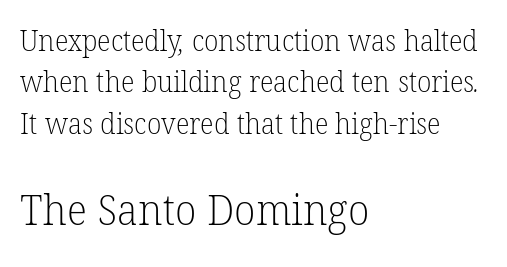
The gap between lines stays unmarked. Compared with typical body copy, the letter spacing here is the same. Left-aligned paragraph, ragged on the right. Each letter keeps its own natural width here, so spacing adapts to shape.
